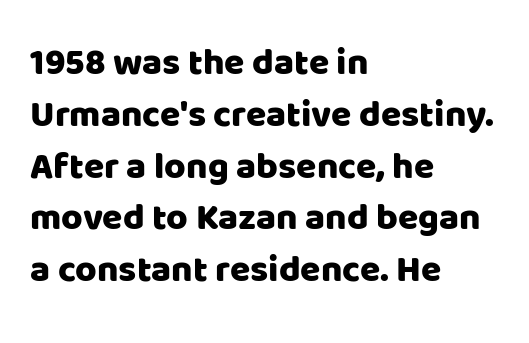
The image shows 37 px sans-serif type, upright; set left-aligned, normal line spacing (1.4x), normal letter spacing, not underlined; low stroke contrast and a large x-height.
